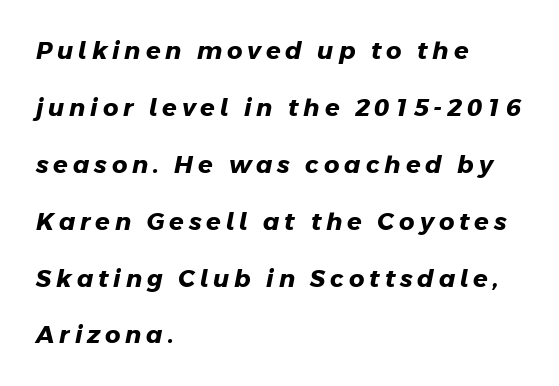
Descenders are the only things crossing below the line. These lines are set flush left with a ragged right edge. On the weight axis this lands at bold, roughly 700. Airy leading. What stands out about the letter spacing? Its width — letters are far apart.
